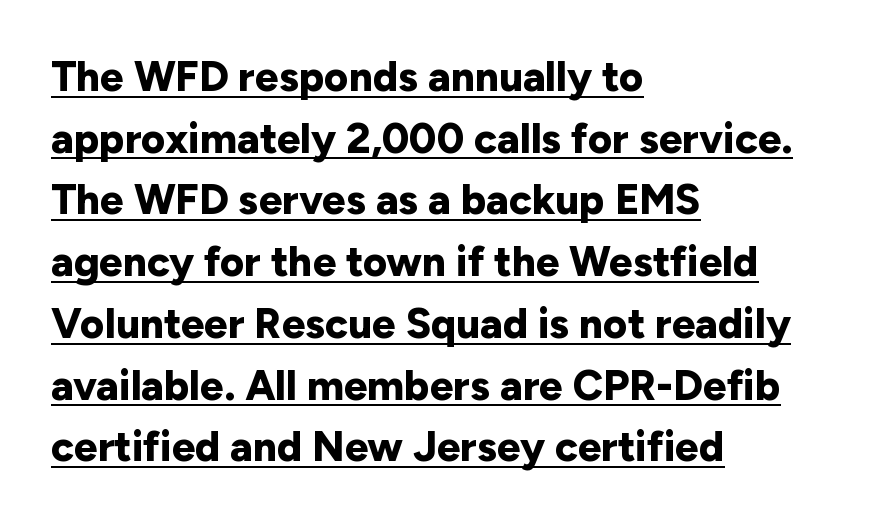
The typesetter has applied underlining to the passage shown. Rows of type keep a routine distance in the vertical direction. The typeface chosen for these lines omits serifs. These words are printed bold, with thick strokes throughout. Short and long lines alike share a common starting point at left.
